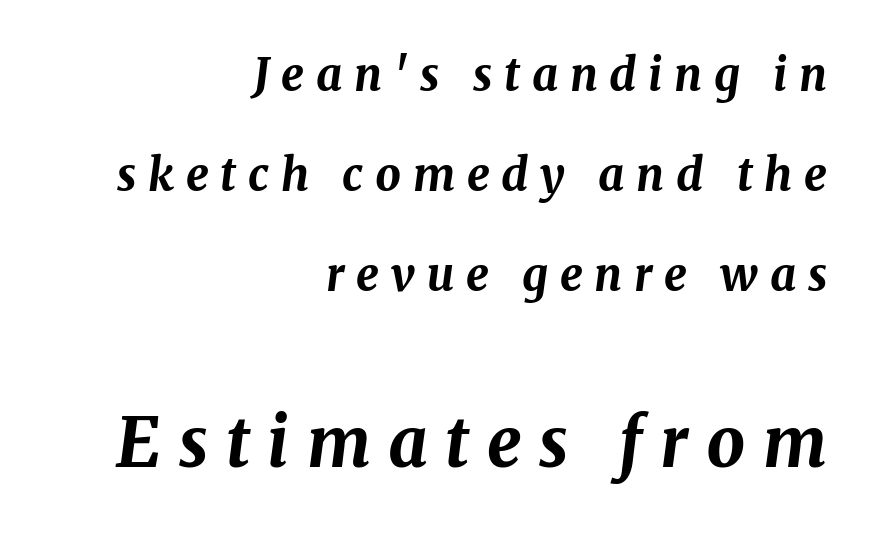
{"italic": "yes", "lean": "right", "slant_degrees": 8, "bold": "yes", "weight": "bold", "width": "normal", "stroke_contrast": "medium", "x_height": "medium", "monospaced": "no", "underline": "no", "align": "right", "line_spacing": "loose", "line_spacing_ratio": 2.22, "letter_spacing": "wide", "letter_spacing_em": 0.26, "larger_block": "second", "size_ratio": 1.51, "glyph_px": 68}
